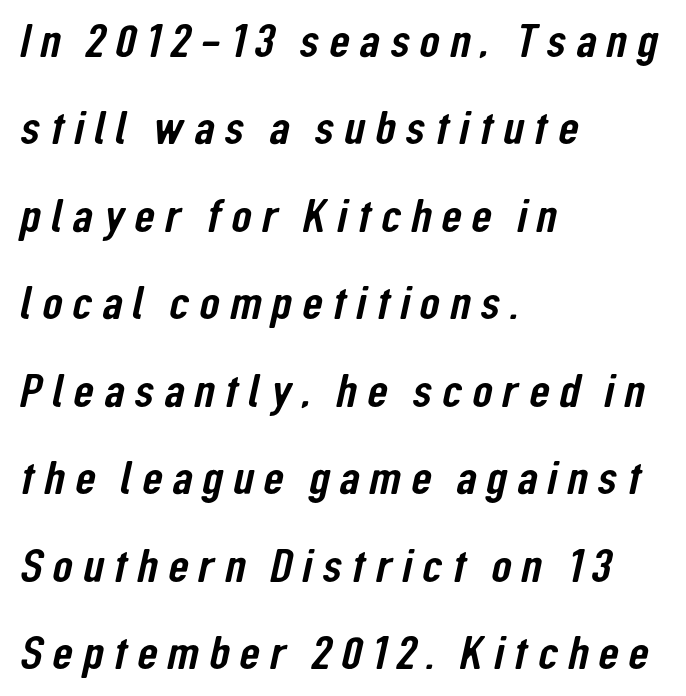
The image shows 47 px condensed sans-serif type; set left-aligned, line spacing 1.86x, unusually wide letter spacing (+0.21 em), not underlined; low stroke contrast and a medium x-height.
